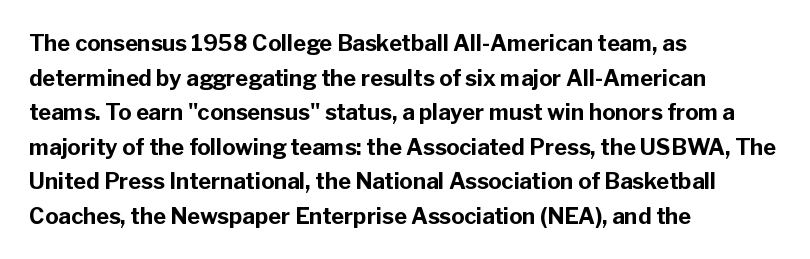
This sample uses an upright cut, with every glyph sitting square on the baseline. Whoever set this chose a conventional vertical rhythm. Students, note that the glyphs here touch the page at normal intervals. Strokes here are thick enough to call this a true bold.
